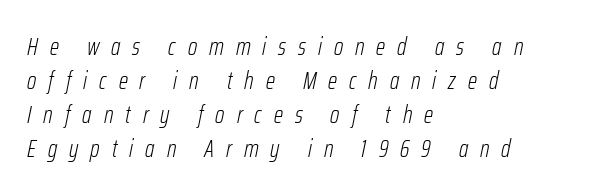
{"italic": "yes", "lean": "right", "slant_degrees": 12, "bold": "no", "underline": "no", "align": "left", "line_spacing": "normal", "line_spacing_ratio": 1.42, "letter_spacing": "wide", "letter_spacing_em": 0.5, "glyph_px": 24}
